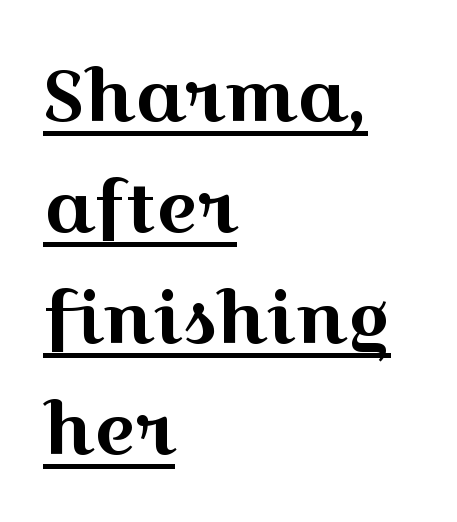
The image shows 72 px wide serif type, upright; set left-aligned, normal line spacing (1.54x), normal letter spacing, underlined; a medium x-height.
